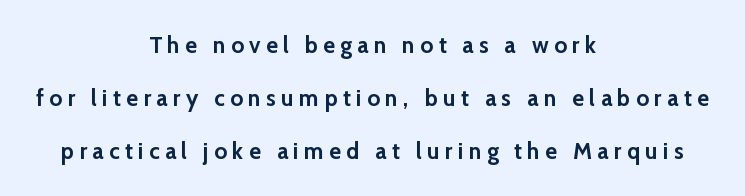
Is there any slant? The stems are plumb. Regarding leading, the lines here are spaced well apart. Words appear elongated and porous because spacing is wide. This rendering features lettering with no underline. Both edges are ragged and mirror each other, which tells us the setting is centered. The glyphs have the mass of a bold cut.
